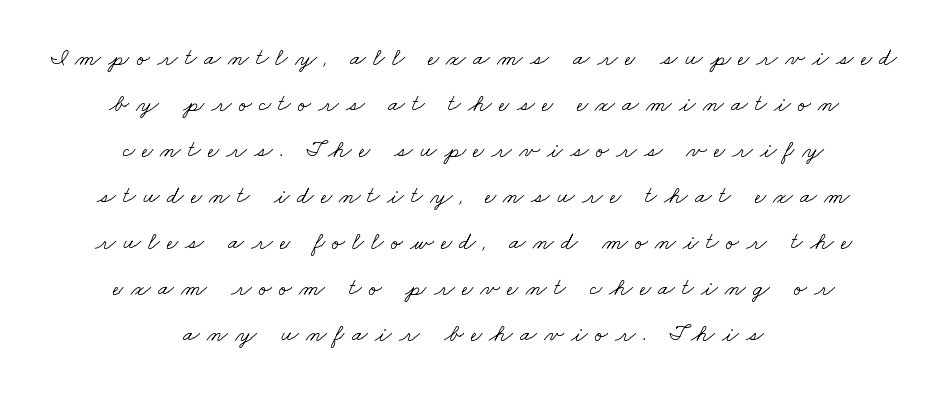
{"bold": "no", "underline": "no", "align": "center", "line_spacing": "loose", "line_spacing_ratio": 1.92, "letter_spacing": "wide", "letter_spacing_em": 0.3, "glyph_px": 24}
